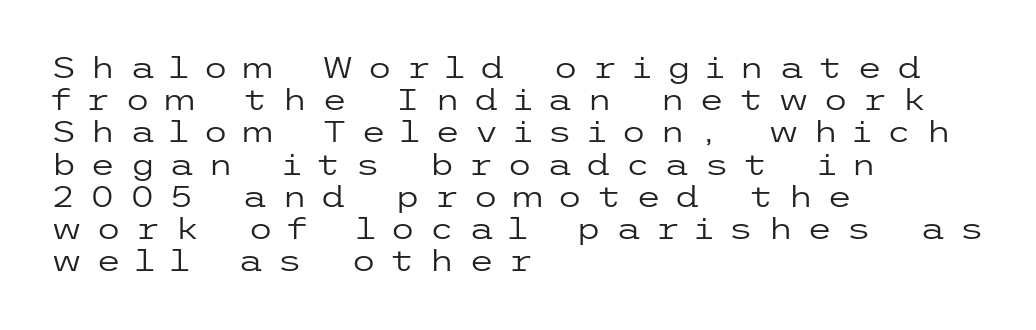
Q: Is the text bold? A: No.
Q: Is the text italic (slanted)? A: No, it is upright.
Q: Is the typeface a serif or a sans-serif typeface? A: Sans-serif.
Q: Is the text underlined? A: No.
Q: How is the paragraph aligned? A: Left-aligned.
Q: Is the spacing between letters normal or unusually wide? A: Unusually wide.
Q: Is the spacing between lines tight, normal or loose? A: Tight.
Q: Width (condensed, normal, or wide)? A: Wide.
Q: Stroke contrast? A: Low.
Q: x-height? A: Medium.
